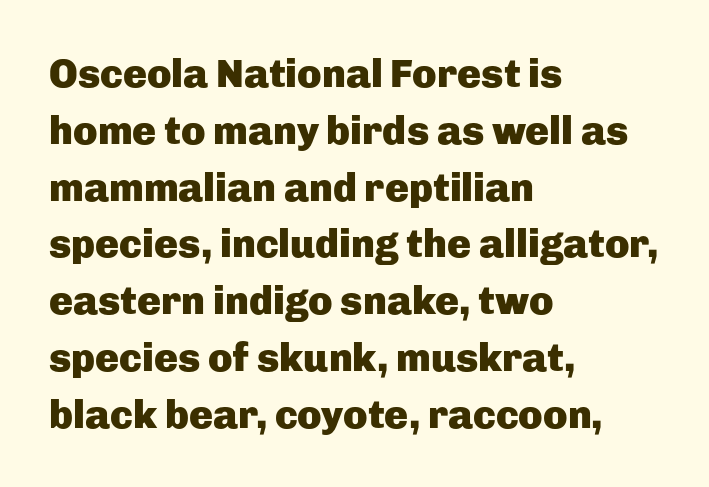
Every stem runs plumb, perpendicular to the baseline. Is this a fixed-width face? No — the glyphs have proportional, varying widths. Short note: letters normally spaced. The face used here has the dense, thick strokes of a bold. Vertical spacing — default. The text was rendered using a sans face with plain stroke endings.
